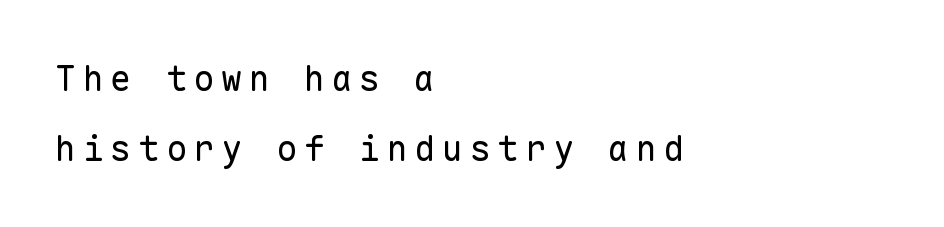
The image shows 35 px regular-weight sans-serif type, upright, monospaced; set left-aligned, loose line spacing (1.99x), not underlined; low stroke contrast and a medium x-height.
